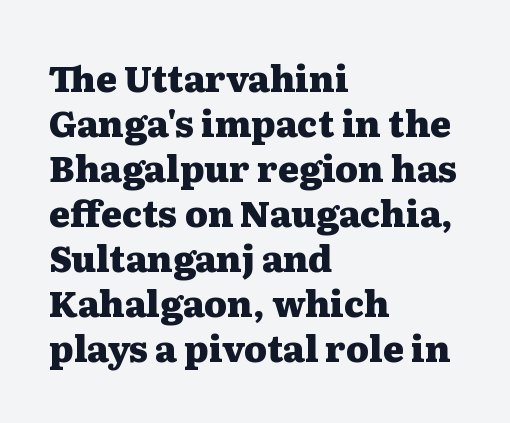
Q: Is the text bold? A: Yes.
Q: Is the text italic (slanted)? A: No, it is upright.
Q: Is the typeface a serif or a sans-serif typeface? A: Serif.
Q: Is the text underlined? A: No.
Q: How is the paragraph aligned? A: Left-aligned.
Q: Is the spacing between letters normal or unusually wide? A: Normal.
Q: Is the spacing between lines tight, normal or loose? A: Normal.
Q: Width (condensed, normal, or wide)? A: Wide.
Q: Stroke contrast? A: Medium.
Q: x-height? A: Medium.
Q: Monospaced? A: No.
